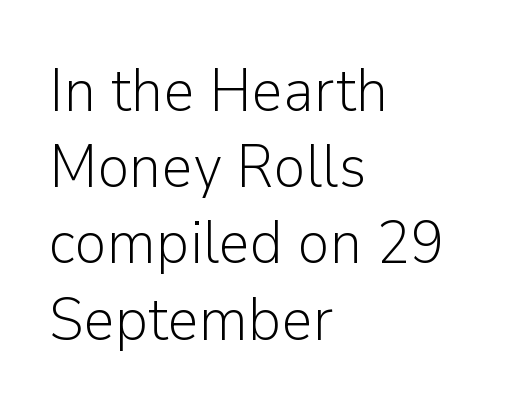
{"serif": "no", "italic": "no", "bold": "no", "weight": "light", "width": "normal", "stroke_contrast": "low", "x_height": "medium", "monospaced": "no", "underline": "no", "align": "left", "line_spacing": "normal", "line_spacing_ratio": 1.25, "letter_spacing": "normal", "letter_spacing_em": 0.0, "glyph_px": 61}
